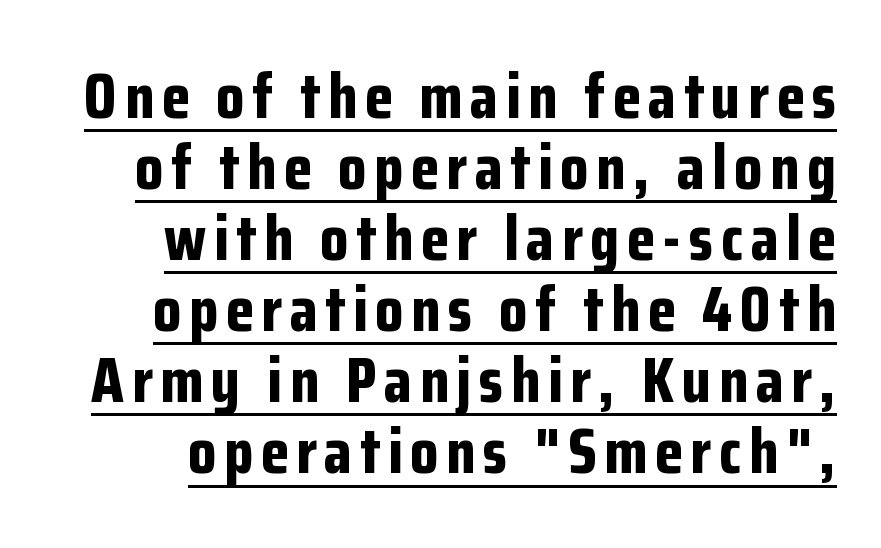
{"serif": "no", "italic": "no", "bold": "yes", "weight": "bold", "width": "condensed", "stroke_contrast": "low", "x_height": "medium", "monospaced": "no", "underline": "yes", "align": "right", "line_spacing": "tight", "line_spacing_ratio": 1.11, "glyph_px": 64}
